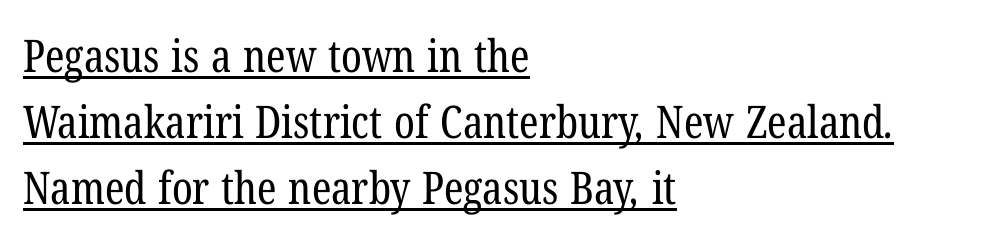
The image shows 45 px regular-weight, condensed serif type; set left-aligned, normal line spacing (1.47x), normal letter spacing, underlined; low stroke contrast and a medium x-height.
